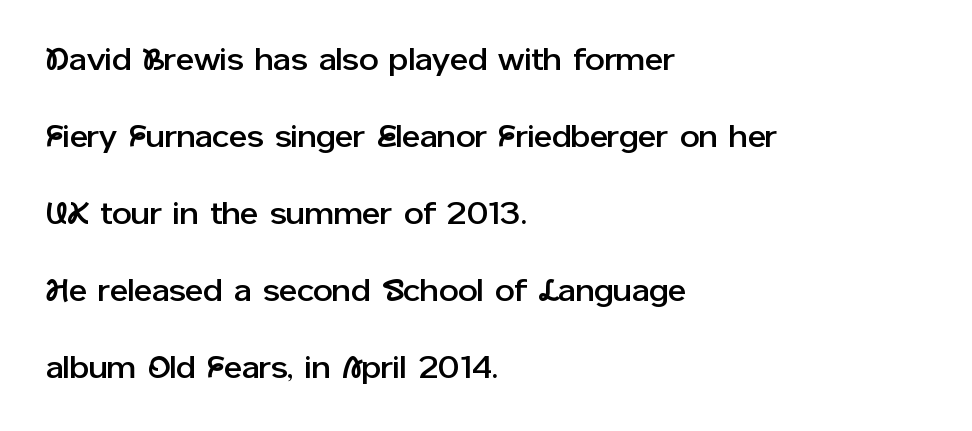
This rendering features lettering with no underline. Is there any slant? The stems are plumb. You could call the tracking neutral — neither tight nor loose. The lines are quadded left.
